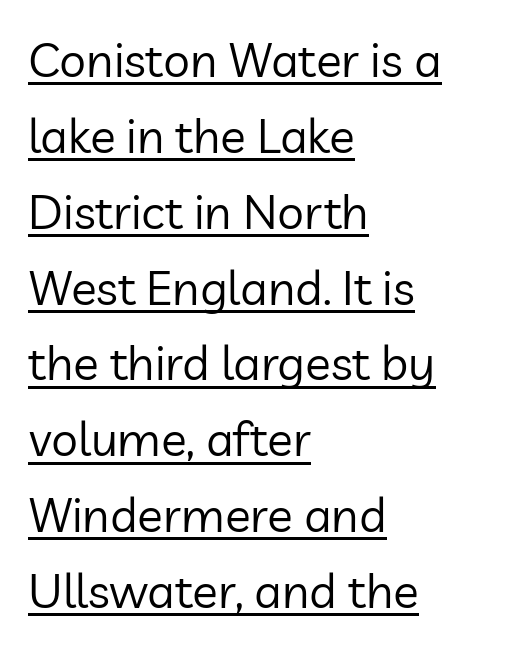
{"serif": "no", "italic": "no", "bold": "no", "weight": "regular", "width": "normal", "stroke_contrast": "low", "x_height": "medium", "monospaced": "no", "underline": "yes", "align": "left", "line_spacing": "normal", "line_spacing_ratio": 1.58, "letter_spacing": "normal", "letter_spacing_em": 0.0, "glyph_px": 48}
